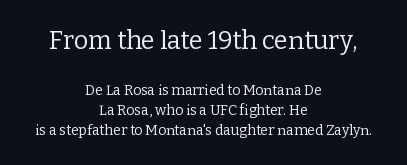
Q: Is the text bold? A: No.
Q: Is the text italic (slanted)? A: No, it is upright.
Q: Is the text underlined? A: No.
Q: How is the paragraph aligned? A: Centered.
Q: Is the spacing between letters normal or unusually wide? A: Normal.
Q: Is the spacing between lines tight, normal or loose? A: Normal.
Q: Which block of text is set in a larger size, the first (top) or the second (bottom)? A: The first (top) one.
